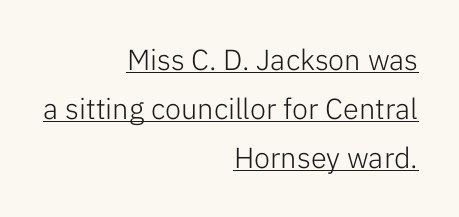
{"serif": "no", "italic": "no", "bold": "no", "weight": "light", "width": "normal", "stroke_contrast": "low", "x_height": "medium", "monospaced": "no", "underline": "yes", "align": "right", "line_spacing": "normal", "line_spacing_ratio": 1.69, "letter_spacing": "normal", "letter_spacing_em": 0.0, "glyph_px": 29}
